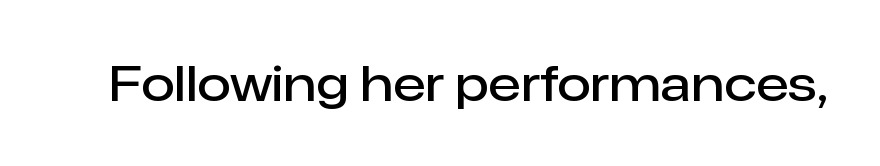
The image shows 49 px semibold sans-serif type, upright; set normal letter spacing, not underlined; low stroke contrast and a medium x-height.
